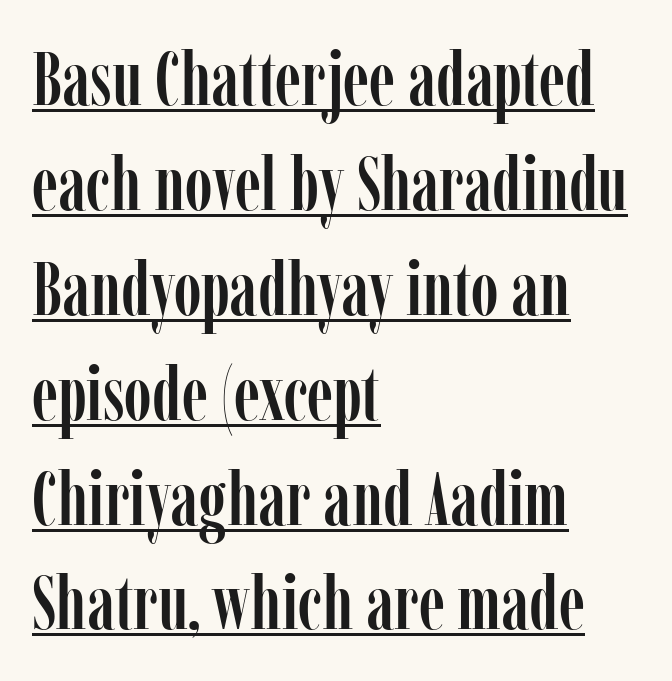
The image shows 76 px condensed serif type, upright; set left-aligned, normal line spacing (1.38x), normal letter spacing, underlined; low stroke contrast and a medium x-height.
